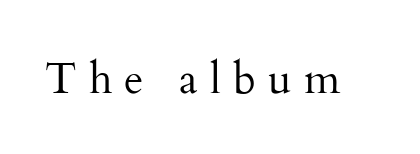
Q: Is the text bold? A: No.
Q: Is the text italic (slanted)? A: No, it is upright.
Q: Is the typeface a serif or a sans-serif typeface? A: Serif.
Q: Is the text underlined? A: No.
Q: Is the spacing between letters normal or unusually wide? A: Unusually wide.
Q: Width (condensed, normal, or wide)? A: Normal.
Q: Stroke contrast? A: Medium.
Q: x-height? A: Small.
Q: Monospaced? A: No.
